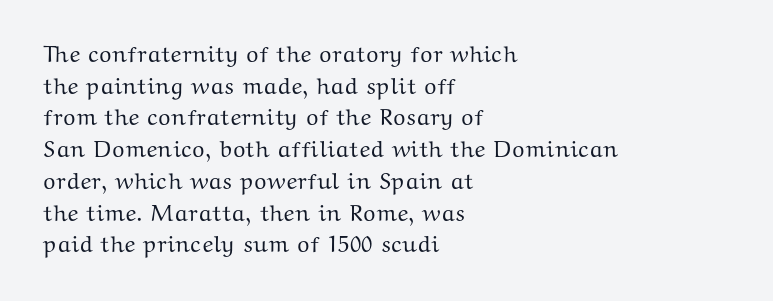
{"italic": "no", "underline": "no", "align": "left", "line_spacing": "normal", "line_spacing_ratio": 1.38, "letter_spacing": "normal", "letter_spacing_em": 0.0, "glyph_px": 23}
